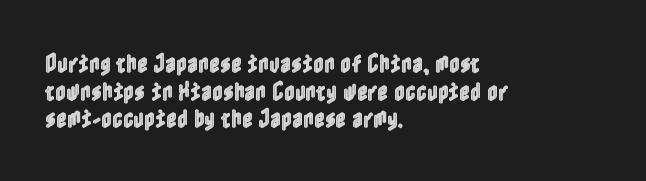
The image shows 21 px text type, upright; set left-aligned, normal line spacing (1.32x), normal letter spacing, not underlined.
